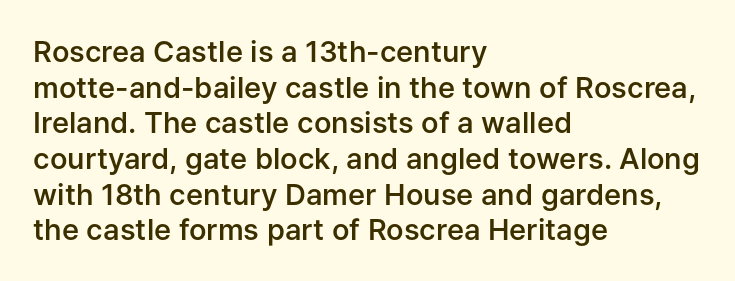
Q: Is the text bold? A: Semi-bold.
Q: Is the text italic (slanted)? A: No, it is upright.
Q: Is the typeface a serif or a sans-serif typeface? A: Sans-serif.
Q: Is the text underlined? A: No.
Q: How is the paragraph aligned? A: Left-aligned.
Q: Is the spacing between letters normal or unusually wide? A: Normal.
Q: Width (condensed, normal, or wide)? A: Normal.
Q: Stroke contrast? A: Low.
Q: x-height? A: Medium.
Q: Monospaced? A: No.
